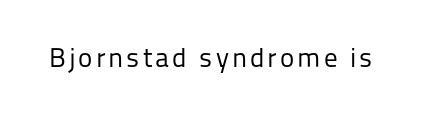
The space directly below the letters is spotless. The letters look calm and open, with moderate or lighter stems. Notice how the stems are strictly vertical — no italics here.
